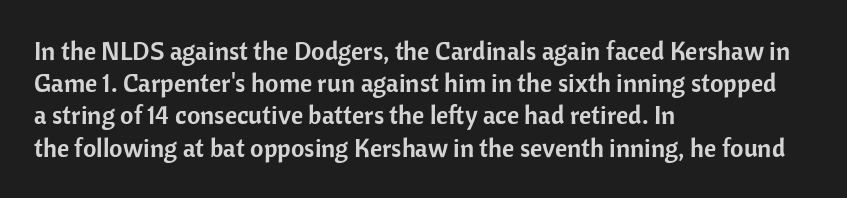
You could call the tracking neutral — neither tight nor loose. Posture: upright roman. Which margin do the lines hug? The left one — the right edge is uneven. Decoration check: the copy has no underline.
